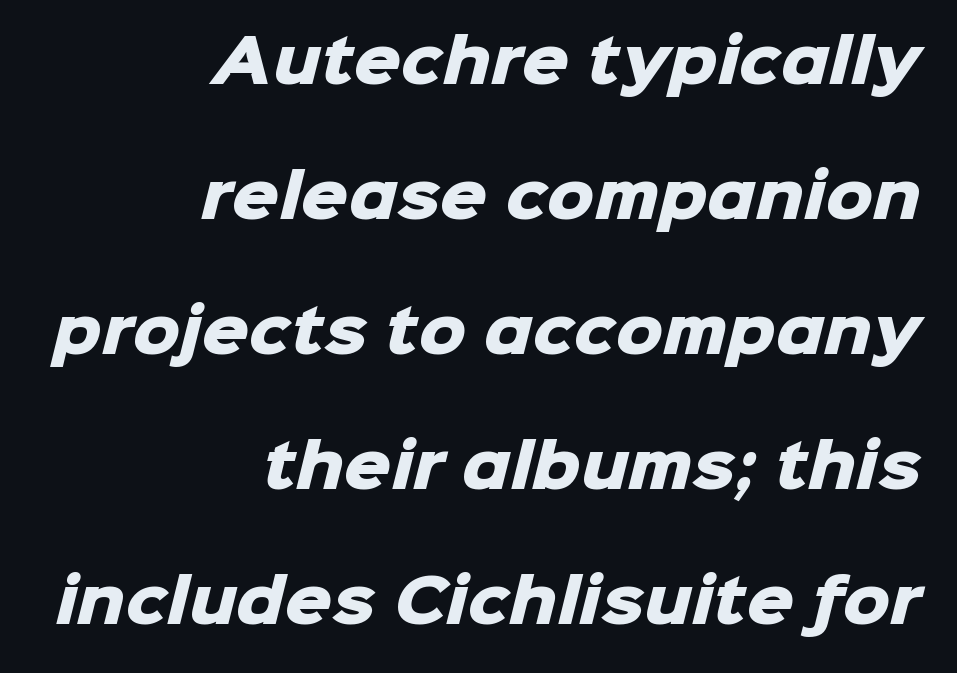
Q: Is the text bold? A: Yes.
Q: Is the typeface a serif or a sans-serif typeface? A: Sans-serif.
Q: Is the text underlined? A: No.
Q: How is the paragraph aligned? A: Right-aligned.
Q: Is the spacing between letters normal or unusually wide? A: Normal.
Q: Is the spacing between lines tight, normal or loose? A: Loose.
Q: Width (condensed, normal, or wide)? A: Normal.
Q: Stroke contrast? A: Low.
Q: x-height? A: Medium.
Q: Monospaced? A: No.
